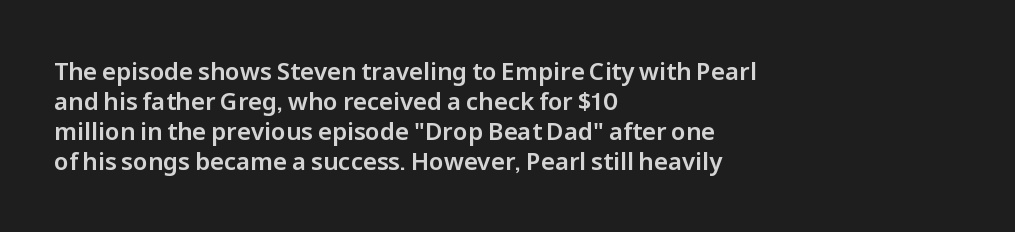
{"italic": "no", "underline": "no", "align": "left", "line_spacing": "normal", "line_spacing_ratio": 1.25, "letter_spacing": "normal", "letter_spacing_em": 0.0, "glyph_px": 24}
